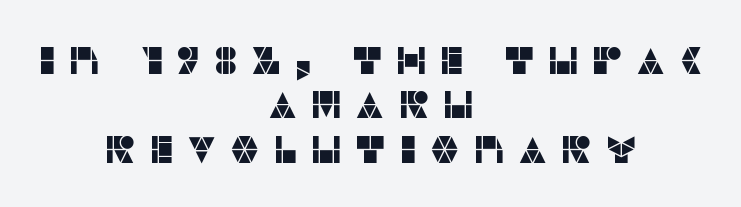
Think of a printed novel: that variable character pitch is what you see here. Designer's note — italics off, roman on. What stands out about the letter spacing? Its width — letters are far apart. Serifs: no, the terminals of the letterforms are clean.
